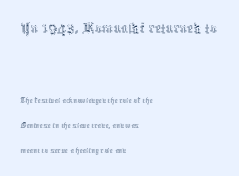
The image shows 35 px thin, condensed type, upright; set left-aligned, normal line spacing (1.38x), normal letter spacing, not underlined; the first (top) block is 1.94x larger; a medium x-height.
